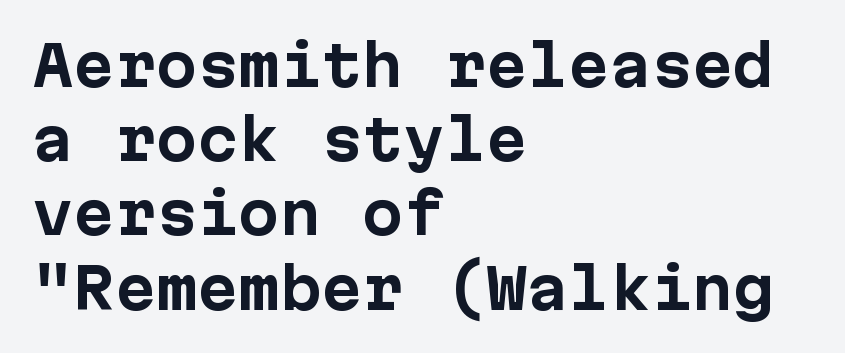
This rendering leaves character spacing at its baseline value. Notice how the passage keeps a crisp vertical edge on the left only. A full-strength bold gives these letters their thick strokes. A sans-serif font was chosen for this passage. Type without underlining.
